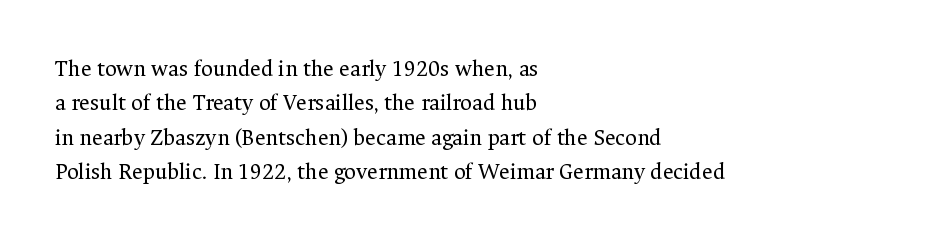
Q: Is the text bold? A: No.
Q: Is the text italic (slanted)? A: No, it is upright.
Q: Is the text underlined? A: No.
Q: How is the paragraph aligned? A: Left-aligned.
Q: Is the spacing between letters normal or unusually wide? A: Normal.
Q: Is the spacing between lines tight, normal or loose? A: Normal.
